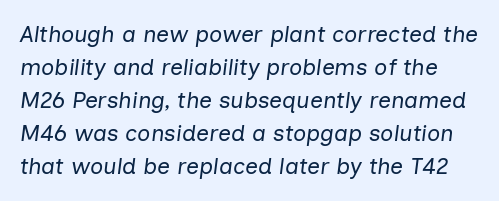
The characters are drawn with everyday or finer stroke widths. Nobody touched the tracking dial on this one. Vertical spacing — default. There's an unmistakable incline to the writing here. The baseline area is clear.
